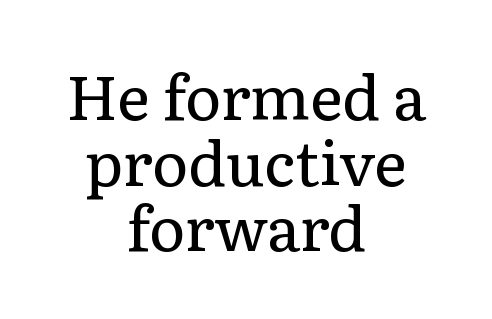
Visually the block forms a symmetrical silhouette, jagged on both flanks. Check the space under the baseline: it is left empty. The rendering uses natural spacing where letterforms have individual widths. Examine the stroke ends and you'll spot serifs. Between one letter and the next there's only the usual sliver of space.
